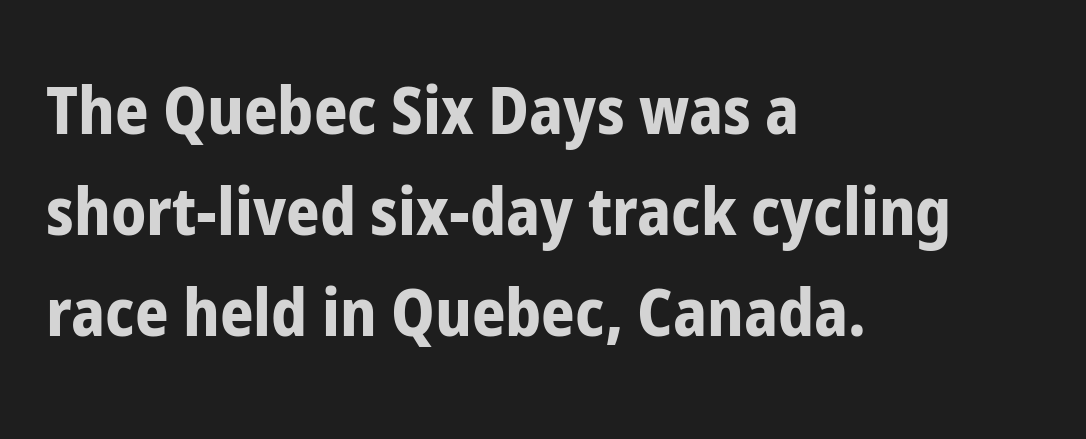
Q: Is the text bold? A: Yes.
Q: Is the text italic (slanted)? A: No, it is upright.
Q: Is the typeface a serif or a sans-serif typeface? A: Sans-serif.
Q: Is the text underlined? A: No.
Q: How is the paragraph aligned? A: Left-aligned.
Q: Is the spacing between letters normal or unusually wide? A: Normal.
Q: Is the spacing between lines tight, normal or loose? A: Normal.
Q: Width (condensed, normal, or wide)? A: Condensed.
Q: Stroke contrast? A: Low.
Q: x-height? A: Medium.
Q: Monospaced? A: No.
